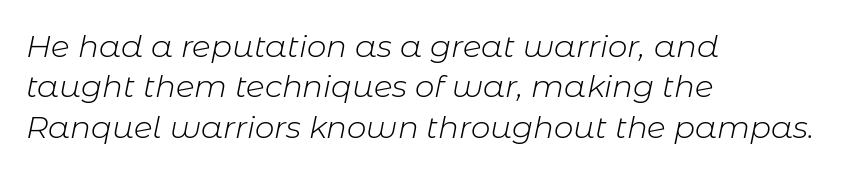
{"italic": "yes", "lean": "right", "slant_degrees": 11, "bold": "no", "weight": "light", "width": "normal", "stroke_contrast": "low", "x_height": "medium", "monospaced": "no", "underline": "no", "align": "left", "line_spacing": "normal", "line_spacing_ratio": 1.3, "letter_spacing": "normal", "letter_spacing_em": 0.0, "glyph_px": 31}
